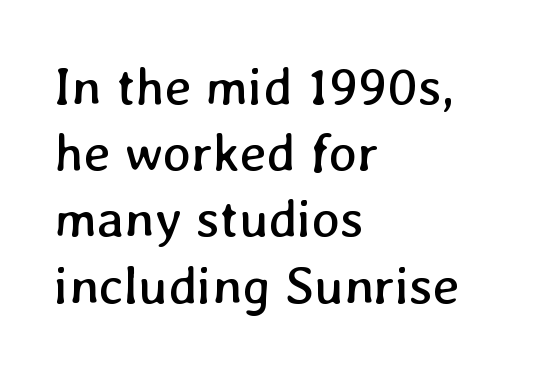
{"bold": "no", "weight": "regular", "width": "normal", "stroke_contrast": "low", "x_height": "medium", "monospaced": "no", "underline": "no", "align": "left", "line_spacing": "normal", "line_spacing_ratio": 1.25, "letter_spacing": "normal", "letter_spacing_em": 0.0, "glyph_px": 53}
